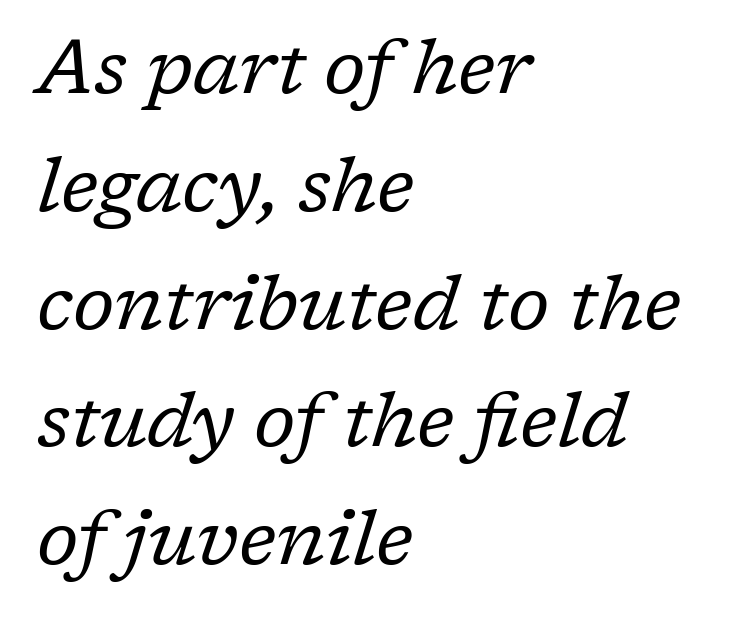
{"serif": "yes", "italic": "yes", "lean": "right", "slant_degrees": 17, "bold": "no", "weight": "regular", "width": "normal", "stroke_contrast": "low", "x_height": "medium", "monospaced": "no", "underline": "no", "align": "left", "line_spacing": "normal", "line_spacing_ratio": 1.55, "letter_spacing": "normal", "letter_spacing_em": 0.0, "glyph_px": 76}
